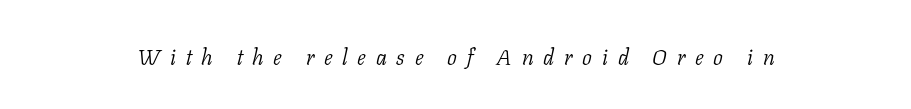
The image shows 22 px text type, italic (leaning right); set unusually wide letter spacing (+0.44 em), not underlined.
